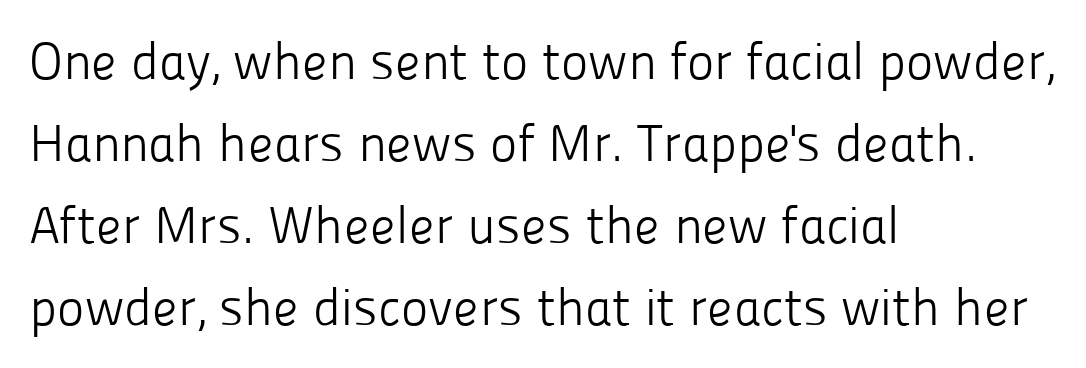
{"serif": "no", "italic": "no", "bold": "no", "weight": "light", "width": "normal", "stroke_contrast": "low", "x_height": "medium", "monospaced": "no", "underline": "no", "align": "left", "line_spacing": "normal", "line_spacing_ratio": 1.58, "letter_spacing": "normal", "letter_spacing_em": 0.0, "glyph_px": 52}
